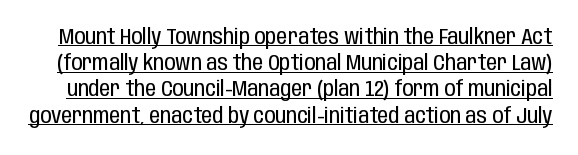
The image shows 22 px text type, upright; set line spacing 1.19x, normal letter spacing, underlined.
